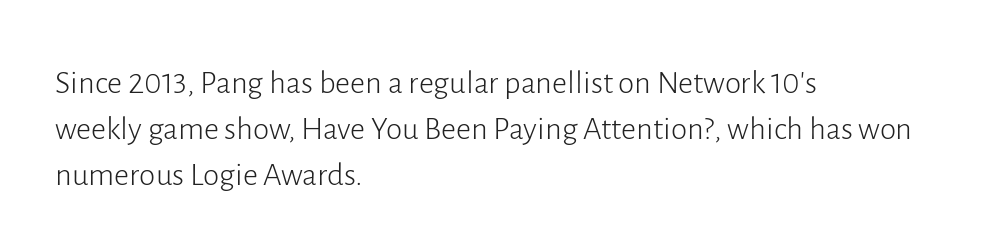
{"serif": "no", "italic": "no", "bold": "no", "weight": "light", "width": "normal", "stroke_contrast": "low", "x_height": "medium", "monospaced": "no", "underline": "no", "align": "left", "line_spacing": "normal", "line_spacing_ratio": 1.4, "letter_spacing": "normal", "letter_spacing_em": 0.0, "glyph_px": 33}
